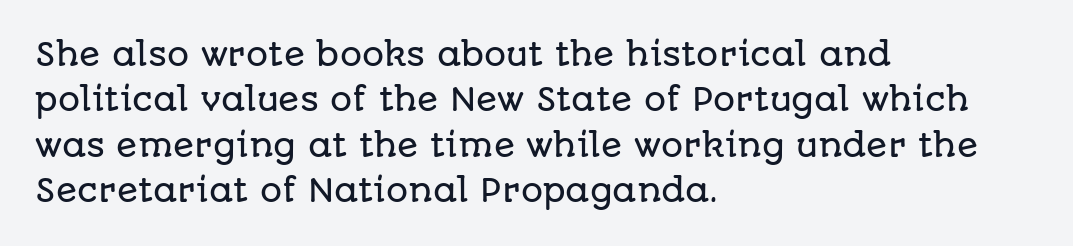
A typesetter would label this face a sans. Leading matches the norm, producing a regular column. The face used here is rendered with its standard letterfit. Beneath every word, the page is bare. Characters remain perfectly vertical along every line.
